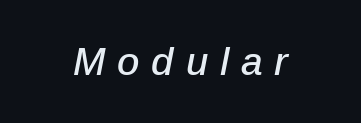
Honestly, there is no underline to notice here at all. Character widths vary here, with narrow letters taking less room than wide ones. Students, note that the glyphs here are deliberately spaced far apart. Characters are canted at an angle relative to the baseline's perpendicular.
